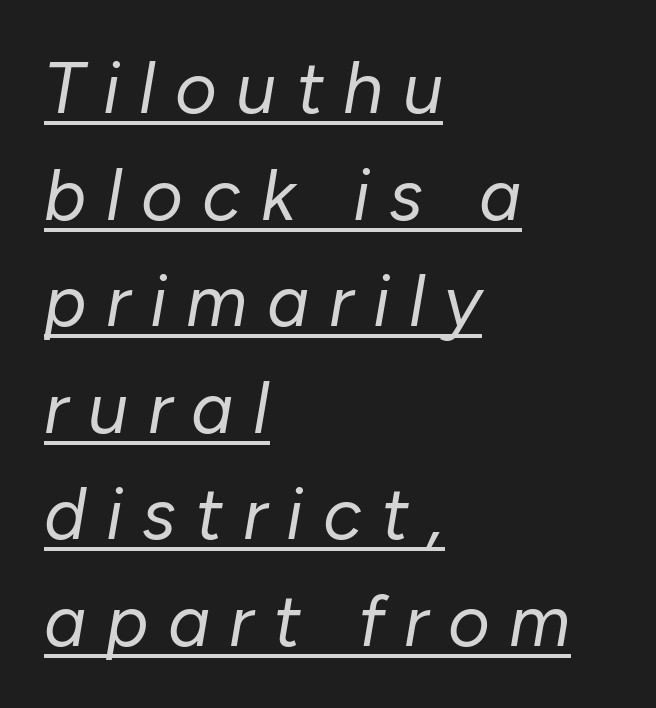
The rendering inserts visible extra space after every character. Quick note: interline space is typical. Character widths vary here, with narrow letters taking less room than wide ones. Is the type heavy? It reads as light-to-regular instead.
